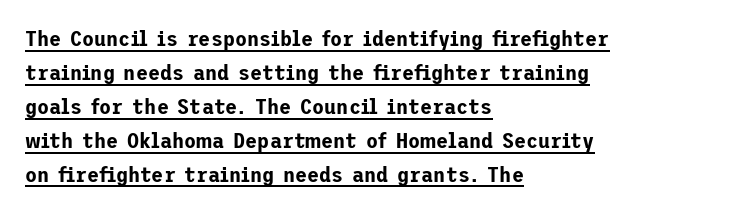
The image shows 22 px text type, upright; set left-aligned, normal line spacing (1.54x), normal letter spacing, underlined.
